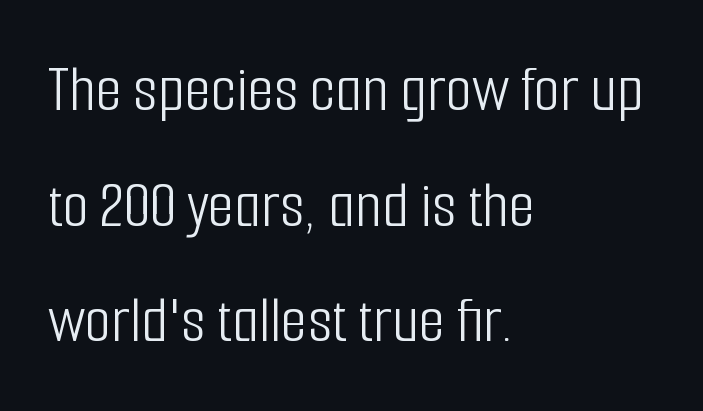
Q: Is the text bold? A: No.
Q: Is the text italic (slanted)? A: No, it is upright.
Q: Is the typeface a serif or a sans-serif typeface? A: Sans-serif.
Q: Is the text underlined? A: No.
Q: How is the paragraph aligned? A: Left-aligned.
Q: Is the spacing between letters normal or unusually wide? A: Normal.
Q: Is the spacing between lines tight, normal or loose? A: Normal.
Q: Width (condensed, normal, or wide)? A: Condensed.
Q: Stroke contrast? A: Low.
Q: x-height? A: Medium.
Q: Monospaced? A: No.
